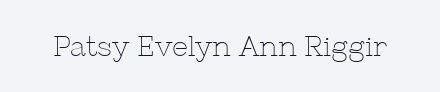
{"serif": "yes", "italic": "no", "bold": "no", "weight": "thin", "width": "normal", "stroke_contrast": "low", "x_height": "medium", "monospaced": "no", "underline": "no", "letter_spacing": "normal", "letter_spacing_em": 0.0, "glyph_px": 28}
